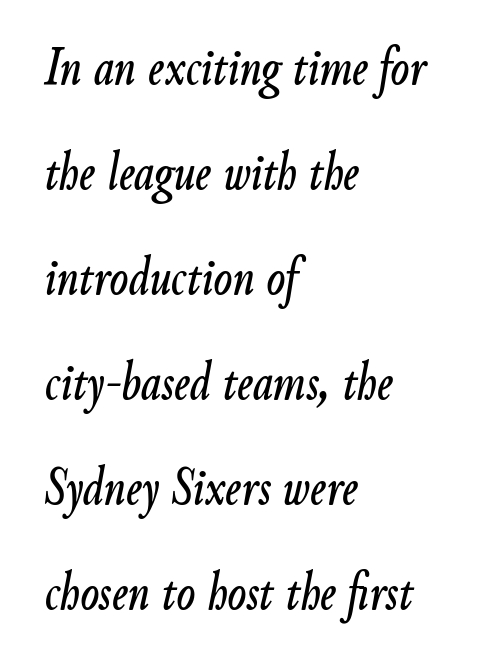
{"italic": "yes", "lean": "right", "slant_degrees": 9, "width": "condensed", "stroke_contrast": "low", "x_height": "small", "monospaced": "no", "underline": "no", "align": "left", "line_spacing": "loose", "line_spacing_ratio": 1.91, "letter_spacing": "normal", "letter_spacing_em": 0.0, "glyph_px": 55}
